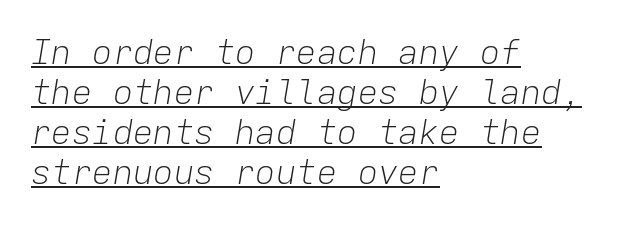
Q: Is the text bold? A: No.
Q: Is the text italic (slanted)? A: Yes, it leans right by about 9 degrees.
Q: Is the text underlined? A: Yes.
Q: How is the paragraph aligned? A: Left-aligned.
Q: Is the spacing between letters normal or unusually wide? A: Normal.
Q: Width (condensed, normal, or wide)? A: Normal.
Q: Stroke contrast? A: Low.
Q: x-height? A: Medium.
Q: Monospaced? A: Yes.
